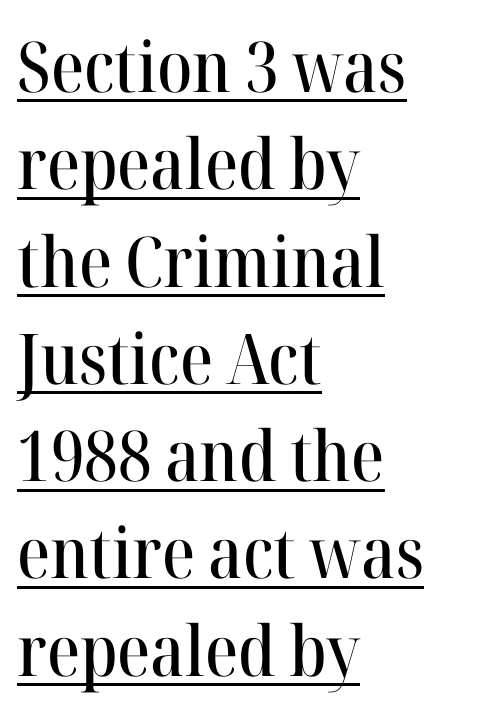
{"serif": "yes", "italic": "no", "width": "normal", "stroke_contrast": "high", "x_height": "medium", "monospaced": "no", "underline": "yes", "align": "left", "line_spacing": "normal", "line_spacing_ratio": 1.39, "letter_spacing": "normal", "letter_spacing_em": 0.0, "glyph_px": 70}
